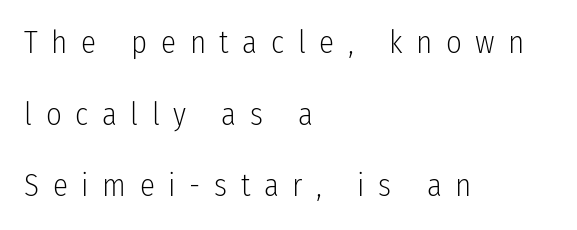
Compared with typical paragraphs, the rows here are farther apart. You could not count columns in this text — the font is proportionally spaced. Caption: multi-line text, flush left, ragged right. The typeface has the unassuming heft of standard copy or less. If you drew a line through each stem, it would be perfectly vertical. Type without underlining.
